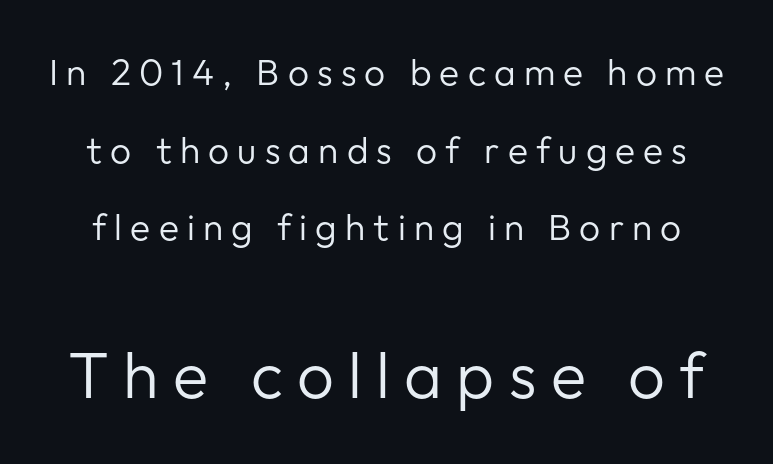
The image shows 65 px regular-weight sans-serif type, upright; set loose line spacing (2.1x), unusually wide letter spacing (+0.22 em), not underlined; the second (bottom) block is 1.76x larger; low stroke contrast and a medium x-height.
